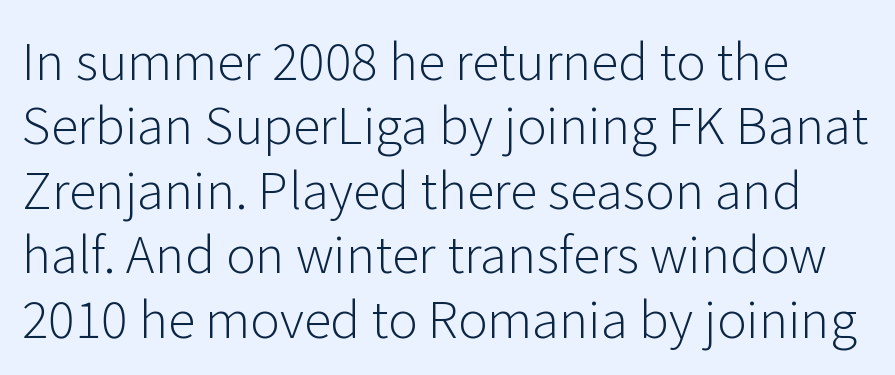
Q: Is the text bold? A: No.
Q: Is the text italic (slanted)? A: No, it is upright.
Q: Is the typeface a serif or a sans-serif typeface? A: Sans-serif.
Q: Is the text underlined? A: No.
Q: Is the spacing between letters normal or unusually wide? A: Normal.
Q: Is the spacing between lines tight, normal or loose? A: Normal.
Q: Width (condensed, normal, or wide)? A: Normal.
Q: Stroke contrast? A: Low.
Q: x-height? A: Medium.
Q: Monospaced? A: No.
